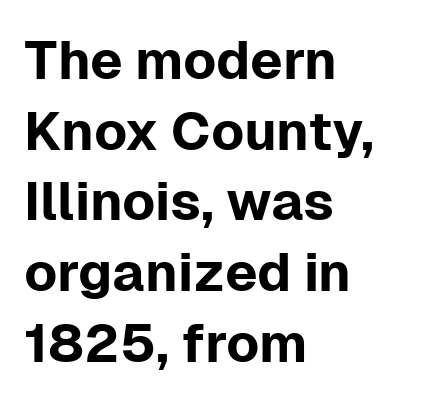
Q: Is the text italic (slanted)? A: No, it is upright.
Q: Is the typeface a serif or a sans-serif typeface? A: Sans-serif.
Q: Is the text underlined? A: No.
Q: How is the paragraph aligned? A: Left-aligned.
Q: Is the spacing between letters normal or unusually wide? A: Normal.
Q: Is the spacing between lines tight, normal or loose? A: Normal.
Q: Width (condensed, normal, or wide)? A: Normal.
Q: Stroke contrast? A: Low.
Q: x-height? A: Medium.
Q: Monospaced? A: No.
